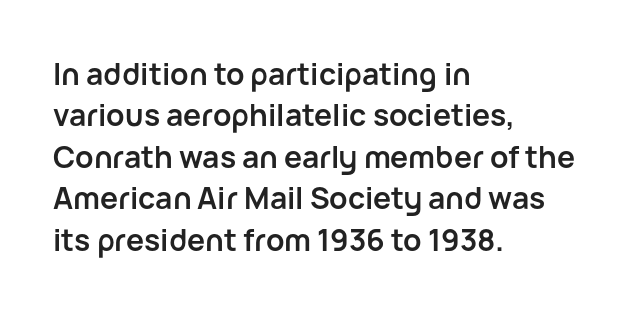
The paragraph shown leans on its left margin. The lettering holds an erect, upright posture throughout. Looks like regular typesetting: each glyph gets only the width it needs. In terms of leading, this rendering sits right in the middle. This rendering features lettering with no underline.
